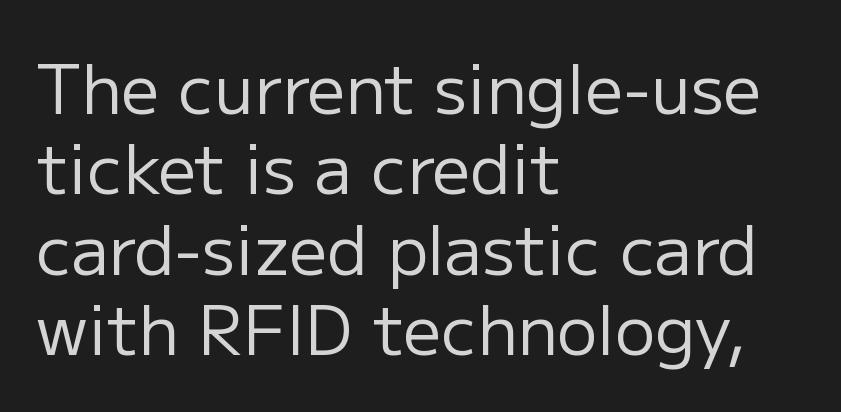
{"serif": "no", "italic": "no", "bold": "no", "weight": "regular", "width": "normal", "stroke_contrast": "low", "x_height": "medium", "monospaced": "no", "underline": "no", "align": "left", "line_spacing_ratio": 1.2, "letter_spacing": "normal", "letter_spacing_em": 0.0, "glyph_px": 67}
